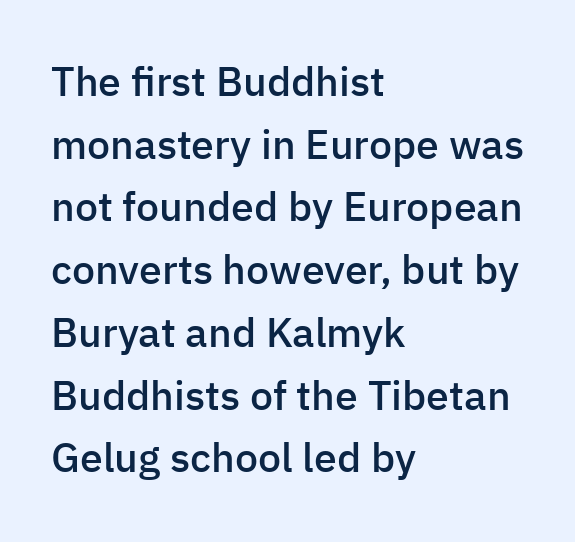
The image shows 41 px semibold sans-serif type, upright; set left-aligned, normal line spacing (1.53x), normal letter spacing, not underlined; low stroke contrast and a medium x-height.
